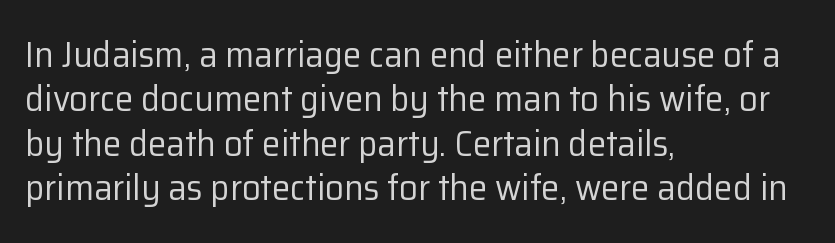
Typeset ragged right — the left edge is the straight one. The letters advance in unequal steps, a hallmark of proportional type. The font sits on the lighter half of the weight spectrum, regular included. Students, note that the glyphs here touch the page at normal intervals. The specimen omits any rule beneath the text block's lines.
